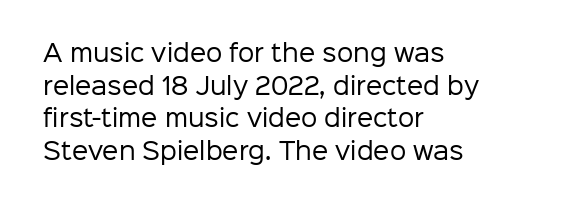
The image shows 23 px text type, upright; set left-aligned, normal line spacing (1.42x), normal letter spacing, not underlined.
